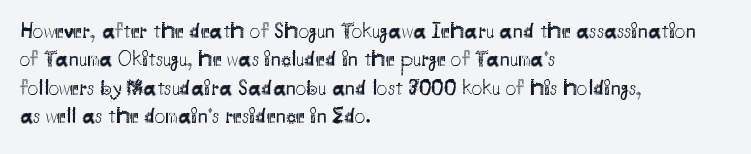
Evenly set lines give the paragraph a standard silhouette. Students, note that the glyphs here touch the page at normal intervals. In terms of posture, this sample is upright. Typeset ragged right — the left edge is the straight one.
